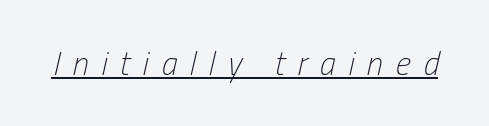
Underline: present. Display-style spreading of the glyphs; the letterfit is very open. The face looks like a standard text weight, possibly lighter. These lines were composed using italics.
